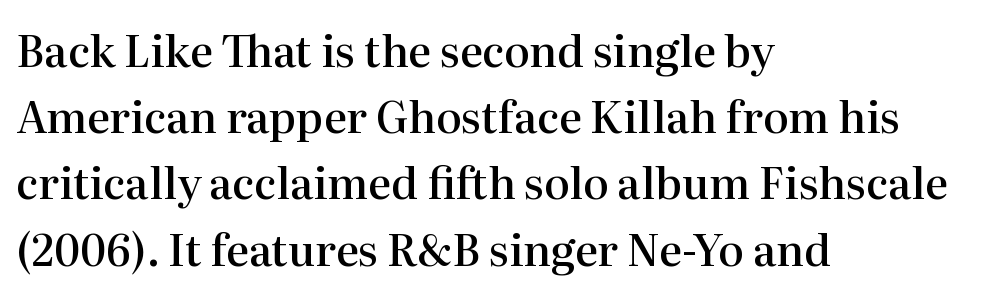
The image shows 43 px semibold serif type, upright; set left-aligned, normal line spacing (1.54x), normal letter spacing, not underlined; high stroke contrast and a medium x-height.
